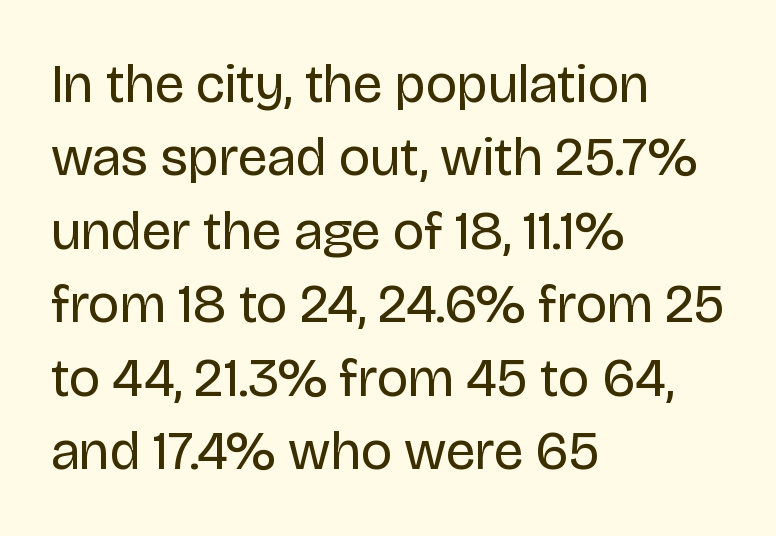
{"serif": "no", "italic": "no", "bold": "no", "weight": "regular", "width": "normal", "stroke_contrast": "low", "x_height": "large", "monospaced": "no", "underline": "no", "align": "left", "line_spacing": "normal", "line_spacing_ratio": 1.36, "letter_spacing": "normal", "letter_spacing_em": 0.0, "glyph_px": 54}
